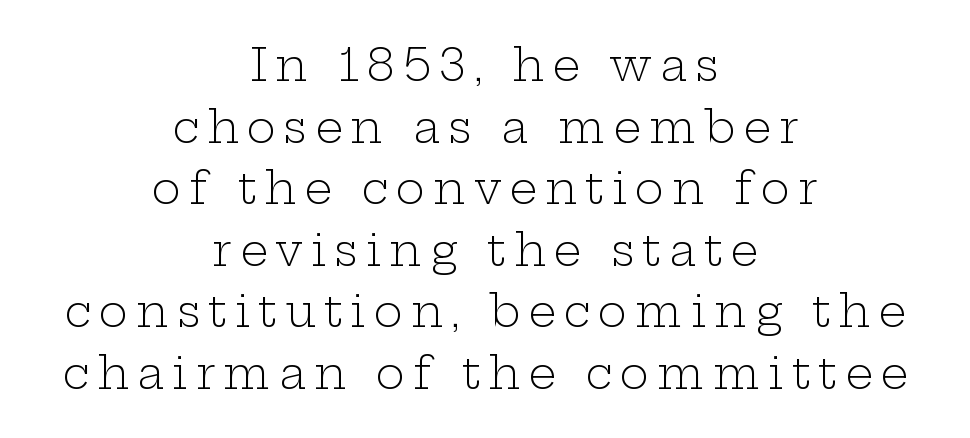
The letterforms sit at book weight or below. Only glyphs here, with clear space below each row. Neither beginnings nor endings align; midpoints do. The rendering uses natural spacing where letterforms have individual widths.
